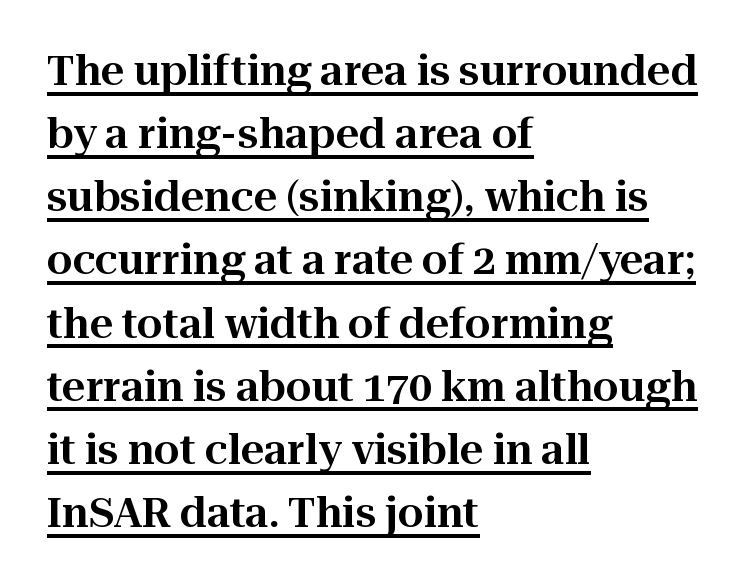
The rendering uses a moderate line-height, typical for paragraphs. The typesetter chose a ragged-right arrangement here. Unlike italic type, these characters show no tilt at all. This sample uses plain, unmodified letter spacing. This sample has the flowing, uneven cadence of proportional lettering. Quick note: underline on.
